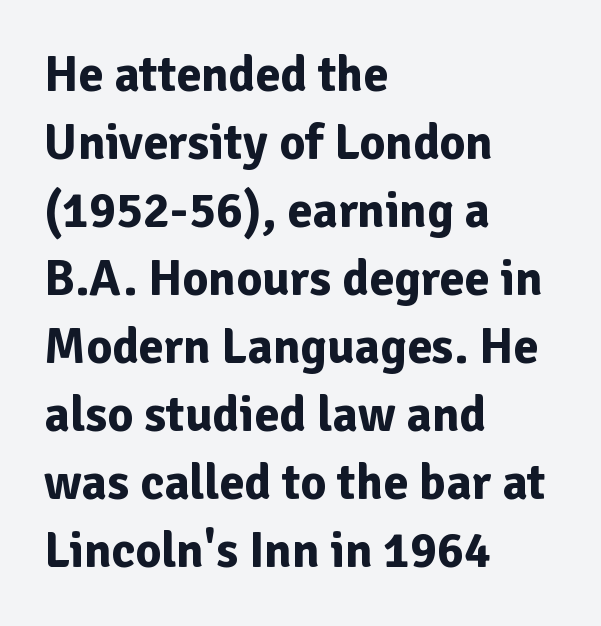
Q: Is the text bold? A: Yes.
Q: Is the text italic (slanted)? A: No, it is upright.
Q: Is the typeface a serif or a sans-serif typeface? A: Sans-serif.
Q: Is the text underlined? A: No.
Q: How is the paragraph aligned? A: Left-aligned.
Q: Is the spacing between letters normal or unusually wide? A: Normal.
Q: Is the spacing between lines tight, normal or loose? A: Normal.
Q: Width (condensed, normal, or wide)? A: Normal.
Q: Stroke contrast? A: Low.
Q: x-height? A: Medium.
Q: Monospaced? A: No.
